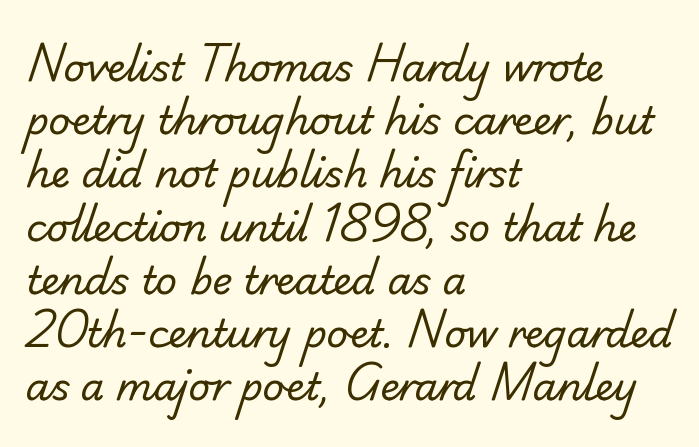
Has an underline been added? It has not. Proportional: the letters do not fall into vertical columns. The line-height multiplier appears to be the usual default. A student would call this left alignment; a typographer would say flush left, rag right. This is sans-serif lettering, the kind often seen on screens and signage. A light-to-regular cut is what we see here.
